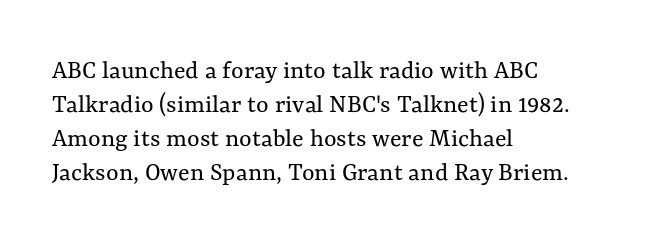
Q: Is the text bold? A: No.
Q: Is the text italic (slanted)? A: No, it is upright.
Q: Is the text underlined? A: No.
Q: How is the paragraph aligned? A: Left-aligned.
Q: Is the spacing between letters normal or unusually wide? A: Normal.
Q: Is the spacing between lines tight, normal or loose? A: Normal.
